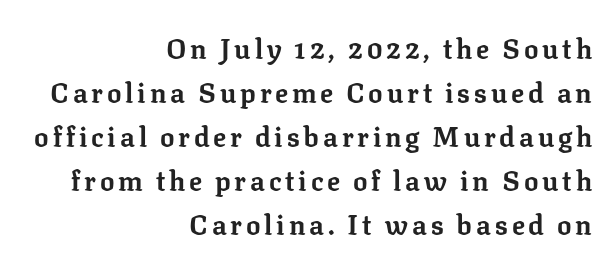
The image shows 27 px bold type, upright; set right-aligned, normal line spacing (1.63x), not underlined.
